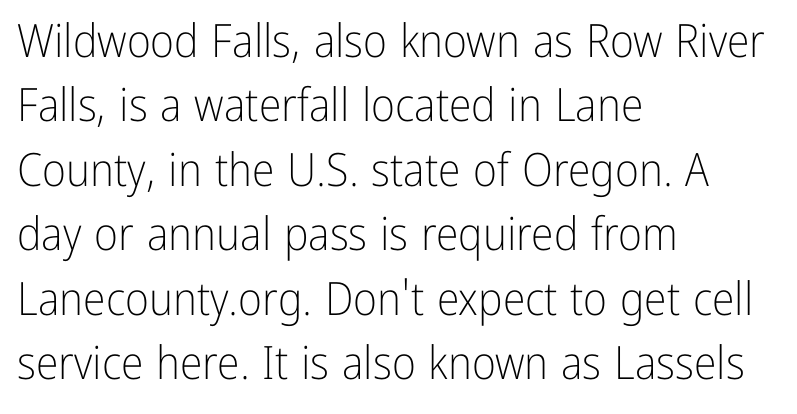
Q: Is the text bold? A: No.
Q: Is the text italic (slanted)? A: No, it is upright.
Q: Is the typeface a serif or a sans-serif typeface? A: Sans-serif.
Q: Is the text underlined? A: No.
Q: How is the paragraph aligned? A: Left-aligned.
Q: Is the spacing between letters normal or unusually wide? A: Normal.
Q: Is the spacing between lines tight, normal or loose? A: Normal.
Q: Width (condensed, normal, or wide)? A: Condensed.
Q: Stroke contrast? A: Low.
Q: x-height? A: Medium.
Q: Monospaced? A: No.
